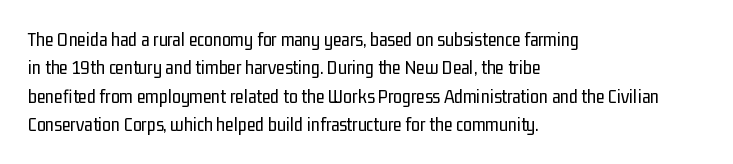
{"italic": "no", "bold": "no", "underline": "no", "align": "left", "line_spacing": "normal", "line_spacing_ratio": 1.42, "letter_spacing": "normal", "letter_spacing_em": 0.0, "glyph_px": 20}
